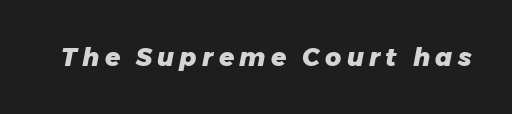
{"italic": "yes", "lean": "right", "slant_degrees": 11, "bold": "yes", "underline": "no", "letter_spacing": "wide", "letter_spacing_em": 0.21, "glyph_px": 25}
